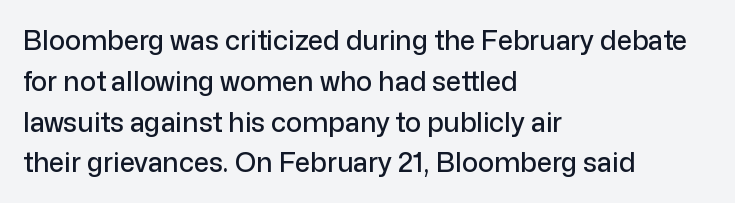
The typography opts for an upright posture over an oblique one. Descenders hang freely into open space. The rag falls on the right side of this text block. No extra tracking has been applied to these lines. Does the leading feel generous? No, just average.
